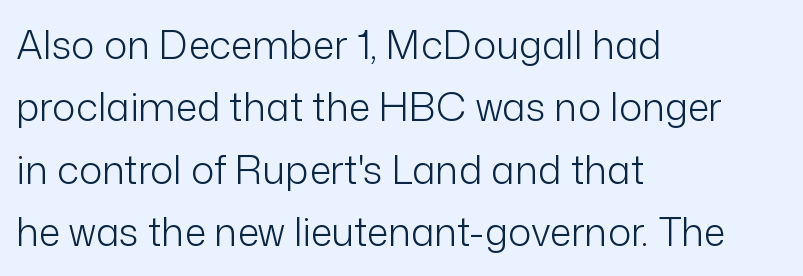
{"serif": "no", "italic": "no", "bold": "no", "weight": "light", "width": "normal", "stroke_contrast": "low", "x_height": "medium", "monospaced": "no", "underline": "no", "align": "left", "line_spacing": "normal", "line_spacing_ratio": 1.6, "letter_spacing": "normal", "letter_spacing_em": 0.0, "glyph_px": 39}
